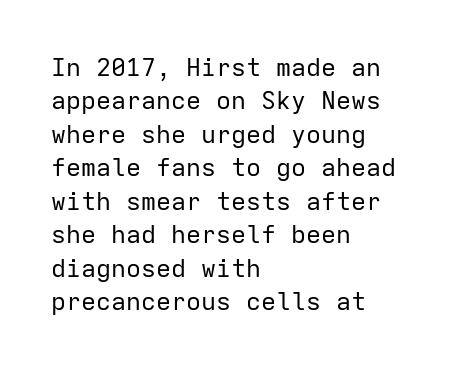
{"italic": "no", "bold": "no", "underline": "no", "align": "left", "line_spacing": "normal", "line_spacing_ratio": 1.34, "letter_spacing": "normal", "letter_spacing_em": 0.0, "glyph_px": 25}
